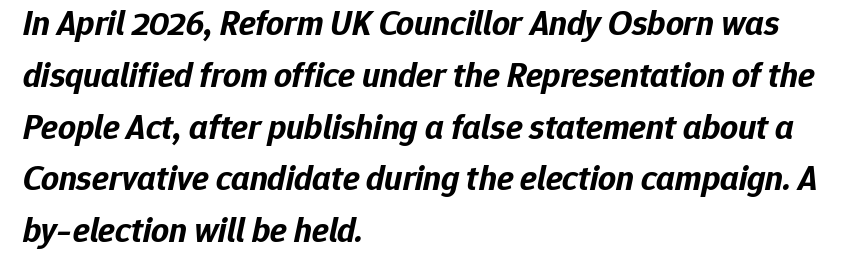
Caption: multi-line text, flush left, ragged right. Does the leading feel generous? No, just average. The face used here is proportionally spaced, like ordinary book or web type. The rendering applies a slant to the glyphs. Honestly, the letter spacing is just normal — you wouldn't notice it. What weight is shown? A full bold with thick strokes.
